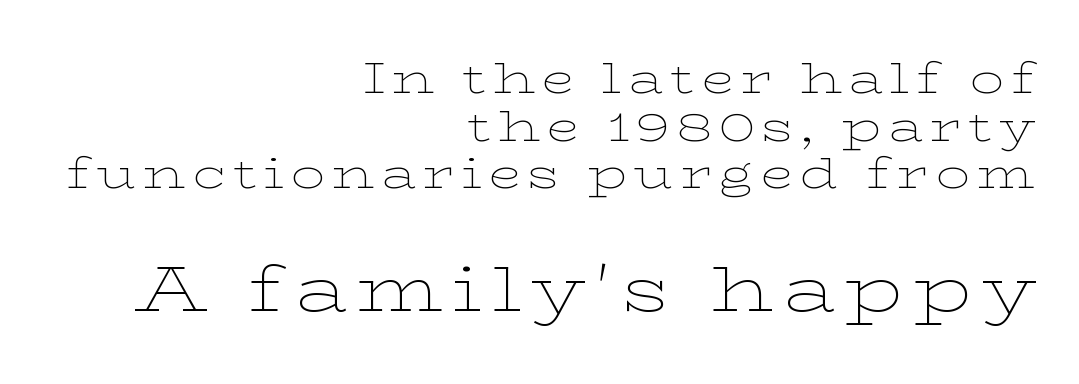
Q: Is the text bold? A: No.
Q: Is the text italic (slanted)? A: No, it is upright.
Q: Is the typeface a serif or a sans-serif typeface? A: Serif.
Q: Is the text underlined? A: No.
Q: How is the paragraph aligned? A: Right-aligned.
Q: Is the spacing between lines tight, normal or loose? A: Tight.
Q: Which block of text is set in a larger size, the first (top) or the second (bottom)? A: The second (bottom) one.
Q: Width (condensed, normal, or wide)? A: Wide.
Q: Stroke contrast? A: Low.
Q: x-height? A: Medium.
Q: Monospaced? A: No.
